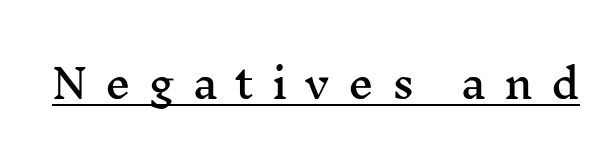
The image shows 40 px wide serif type, upright; set unusually wide letter spacing (+0.45 em), underlined; medium stroke contrast and a medium x-height.
